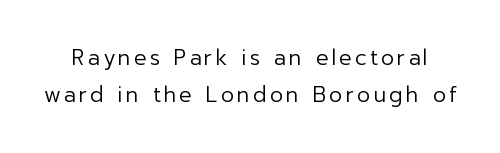
Q: Is the text bold? A: No.
Q: Is the text italic (slanted)? A: No, it is upright.
Q: Is the text underlined? A: No.
